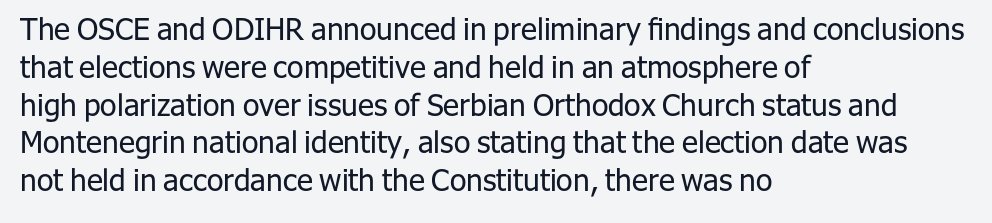
Letters have the restrained weight of plain body copy at most. Characters follow at the spacing the type designer built in. Honestly, there is no underline to notice here at all. The typesetter chose a ragged-right arrangement here. Character widths vary here, with narrow letters taking less room than wide ones. Normally led — the rows are evenly, conventionally spaced.
